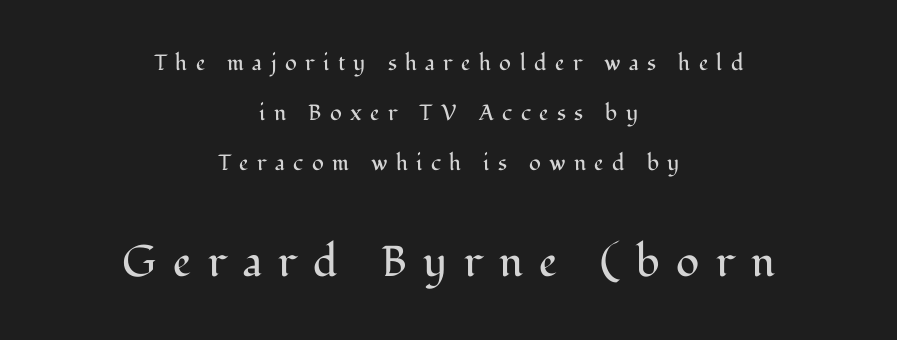
{"serif": "yes", "italic": "no", "bold": "no", "weight": "regular", "width": "normal", "stroke_contrast": "medium", "x_height": "medium", "monospaced": "no", "underline": "no", "align": "center", "line_spacing": "loose", "line_spacing_ratio": 2.28, "letter_spacing": "wide", "letter_spacing_em": 0.38, "larger_block": "second", "size_ratio": 1.95, "glyph_px": 43}
